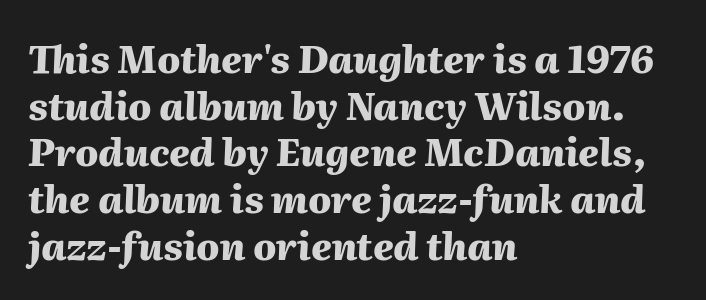
The image shows 38 px heavy type, italic (leaning right); set left-aligned, line spacing 1.23x, normal letter spacing, not underlined; medium stroke contrast and a medium x-height.
